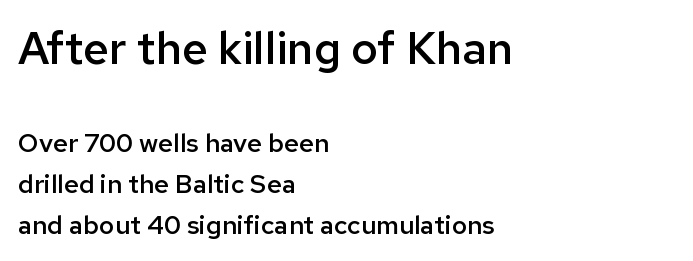
Q: Is the text bold? A: Semi-bold.
Q: Is the text italic (slanted)? A: No, it is upright.
Q: Is the typeface a serif or a sans-serif typeface? A: Sans-serif.
Q: Is the text underlined? A: No.
Q: How is the paragraph aligned? A: Left-aligned.
Q: Is the spacing between letters normal or unusually wide? A: Normal.
Q: Is the spacing between lines tight, normal or loose? A: Normal.
Q: Which block of text is set in a larger size, the first (top) or the second (bottom)? A: The first (top) one.
Q: Width (condensed, normal, or wide)? A: Normal.
Q: Stroke contrast? A: Low.
Q: x-height? A: Medium.
Q: Monospaced? A: No.
